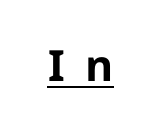
The sample's only ornament is a line tracing under the words. Is this a sans? Yes — the strokes have no serifs. Do the characters align in a grid? No, the font is proportional. Compared with typical body copy, the letter spacing here is much looser.
